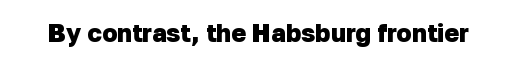
The baseline area is clear. The face used here is rendered with its standard letterfit. The face used here has the dense, thick strokes of a bold.
